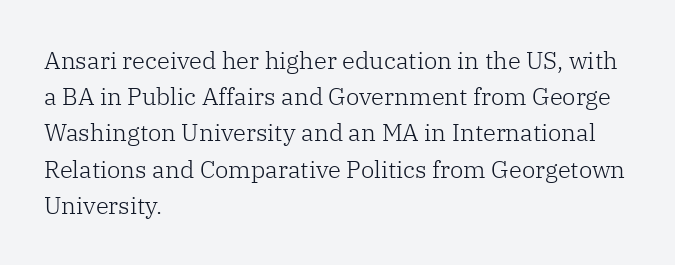
The image shows 24 px text type, upright; set left-aligned, normal line spacing (1.51x), normal letter spacing, not underlined.
